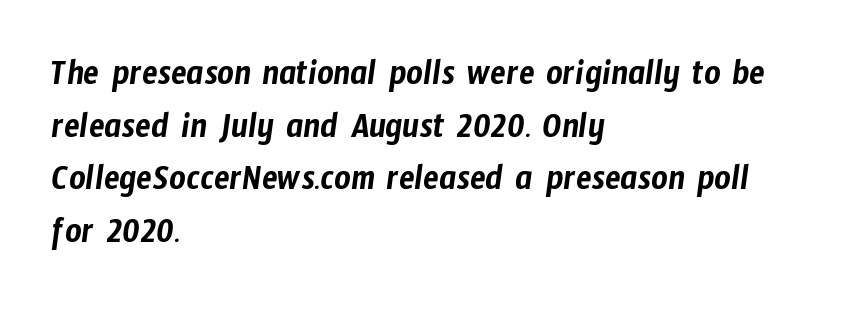
Q: Is the typeface a serif or a sans-serif typeface? A: Sans-serif.
Q: Is the text underlined? A: No.
Q: How is the paragraph aligned? A: Left-aligned.
Q: Is the spacing between letters normal or unusually wide? A: Normal.
Q: Is the spacing between lines tight, normal or loose? A: Normal.
Q: Width (condensed, normal, or wide)? A: Condensed.
Q: Stroke contrast? A: Low.
Q: x-height? A: Medium.
Q: Monospaced? A: No.
